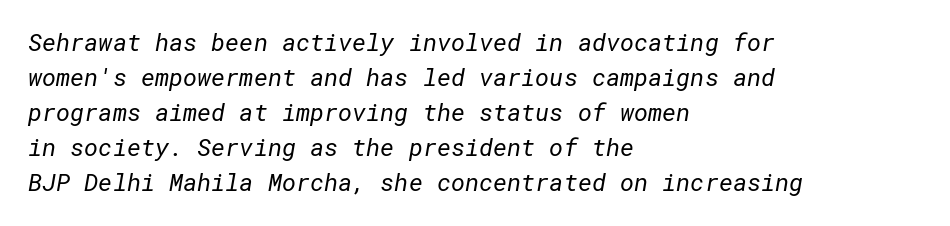
The image shows 24 px text type; set left-aligned, normal line spacing (1.46x), normal letter spacing, not underlined.
